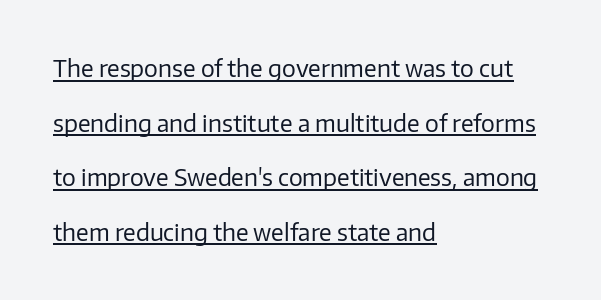
Q: Is the text bold? A: No.
Q: Is the text italic (slanted)? A: No, it is upright.
Q: Is the text underlined? A: Yes.
Q: How is the paragraph aligned? A: Left-aligned.
Q: Is the spacing between letters normal or unusually wide? A: Normal.
Q: Is the spacing between lines tight, normal or loose? A: Loose.
